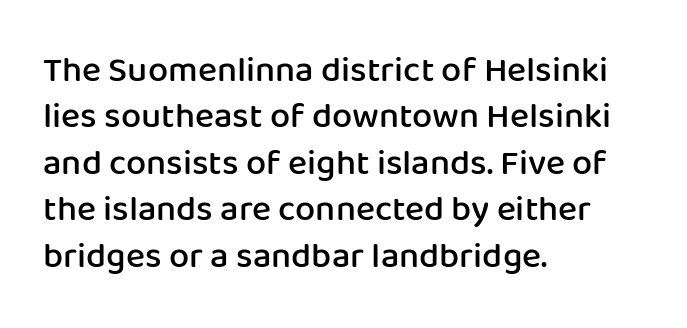
Classification — sans serif. These lines keep a tight, regular rhythm from letter to letter. The leading is moderate, giving the passage an even texture. Is there any slant? The stems are plumb.
